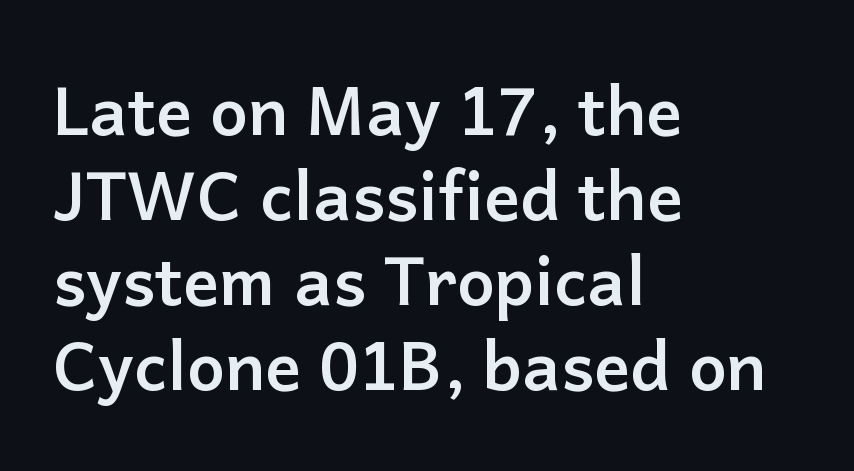
{"serif": "no", "italic": "no", "bold": "yes", "weight": "semibold", "width": "normal", "stroke_contrast": "low", "x_height": "medium", "monospaced": "no", "underline": "no", "align": "left", "line_spacing": "normal", "line_spacing_ratio": 1.27, "letter_spacing": "normal", "letter_spacing_em": 0.0, "glyph_px": 67}
